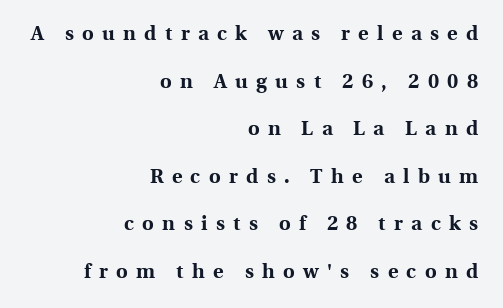
Right-aligned paragraph, ragged on the left. Characters remain perfectly vertical along every line. Is there much room between lines? Yes — plenty of vertical air separates them. Each word looks stretched out because of the extra space between its letters. The glyphs have the mass of a bold cut.
